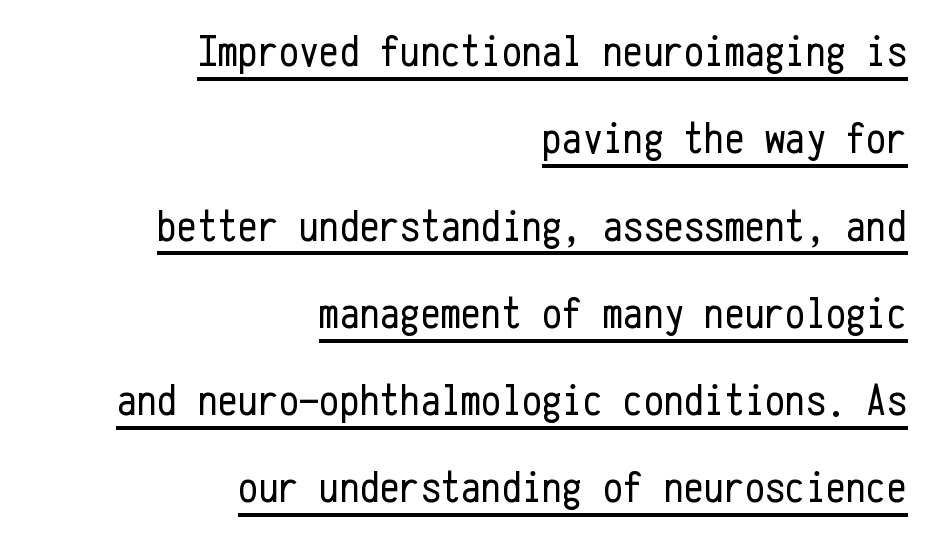
The image shows 45 px regular-weight, condensed sans-serif type, upright, monospaced; set right-aligned, loose line spacing (1.94x), normal letter spacing, underlined; low stroke contrast and a medium x-height.
